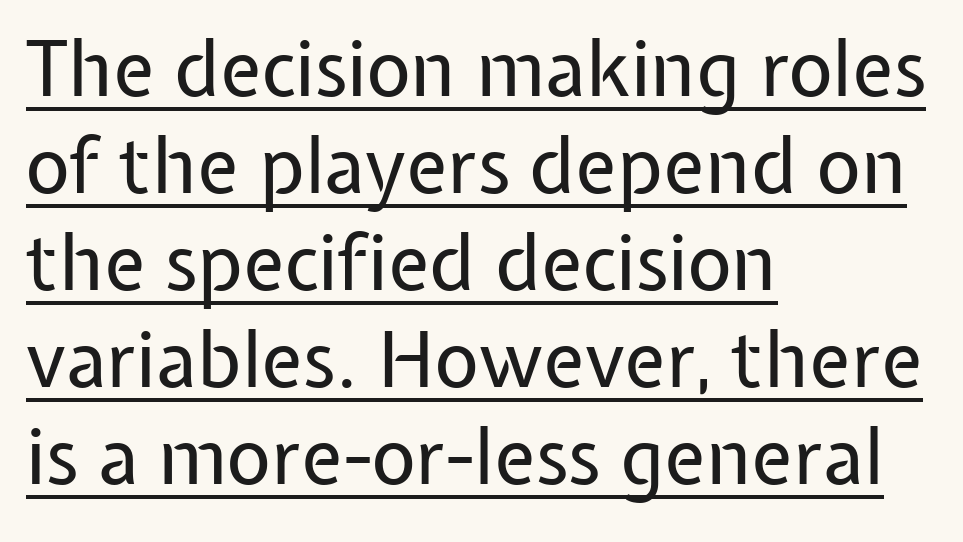
Q: Is the text bold? A: No.
Q: Is the text italic (slanted)? A: No, it is upright.
Q: Is the typeface a serif or a sans-serif typeface? A: Sans-serif.
Q: Is the text underlined? A: Yes.
Q: How is the paragraph aligned? A: Left-aligned.
Q: Is the spacing between letters normal or unusually wide? A: Normal.
Q: Is the spacing between lines tight, normal or loose? A: Normal.
Q: Width (condensed, normal, or wide)? A: Normal.
Q: Stroke contrast? A: Low.
Q: x-height? A: Medium.
Q: Monospaced? A: No.
